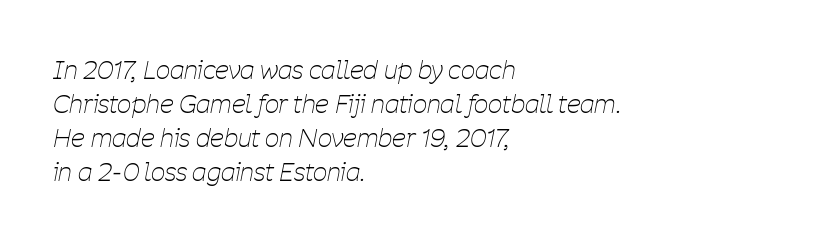
Q: Is the text bold? A: No.
Q: Is the text italic (slanted)? A: Yes, it leans right by about 11 degrees.
Q: Is the text underlined? A: No.
Q: How is the paragraph aligned? A: Left-aligned.
Q: Is the spacing between letters normal or unusually wide? A: Normal.
Q: Is the spacing between lines tight, normal or loose? A: Normal.
